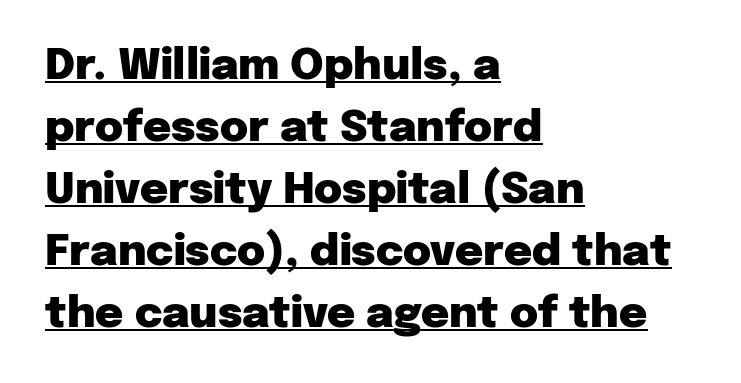
A dark, heavy texture on the line: the type is bold. These lines are composed in type without serifs. You could call the tracking neutral — neither tight nor loose. It's the straight-up-and-down kind of type. Emphasis is given by a line drawn under the lettering. Alignment: flush left.
